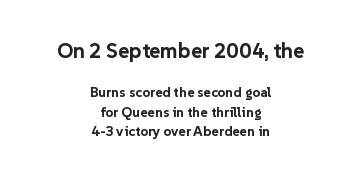
{"italic": "no", "bold": "yes", "underline": "no", "align": "center", "line_spacing": "normal", "line_spacing_ratio": 1.4, "letter_spacing": "normal", "letter_spacing_em": 0.0, "larger_block": "first", "size_ratio": 1.5, "glyph_px": 21}
